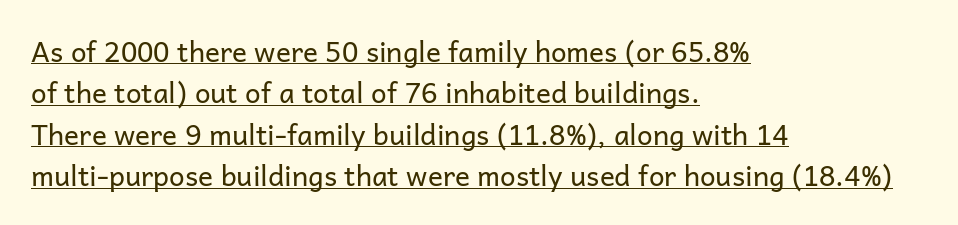
{"serif": "no", "italic": "no", "bold": "no", "weight": "regular", "width": "normal", "stroke_contrast": "low", "x_height": "medium", "monospaced": "no", "underline": "yes", "align": "left", "line_spacing": "normal", "line_spacing_ratio": 1.48, "letter_spacing": "normal", "letter_spacing_em": 0.0, "glyph_px": 28}
